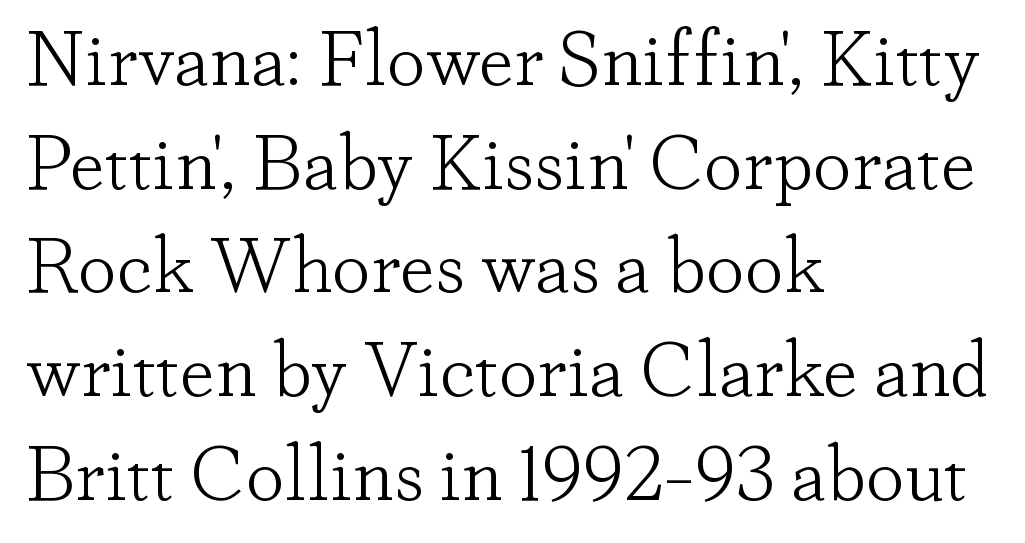
In terms of posture, this sample is upright. Successive baselines arrive at the customary interval. The strokes are not fattened; the text isn't bold. Unmarked baselines from the first word to the last.
